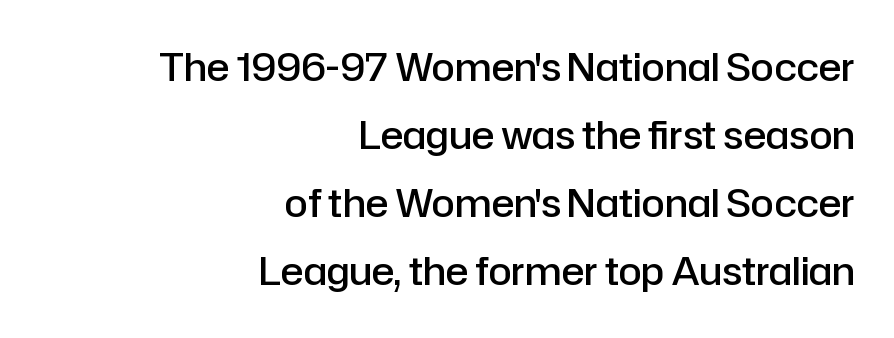
Q: Is the text bold? A: Semi-bold.
Q: Is the text italic (slanted)? A: No, it is upright.
Q: Is the typeface a serif or a sans-serif typeface? A: Sans-serif.
Q: Is the text underlined? A: No.
Q: How is the paragraph aligned? A: Right-aligned.
Q: Is the spacing between letters normal or unusually wide? A: Normal.
Q: Width (condensed, normal, or wide)? A: Normal.
Q: Stroke contrast? A: Low.
Q: x-height? A: Medium.
Q: Monospaced? A: No.
